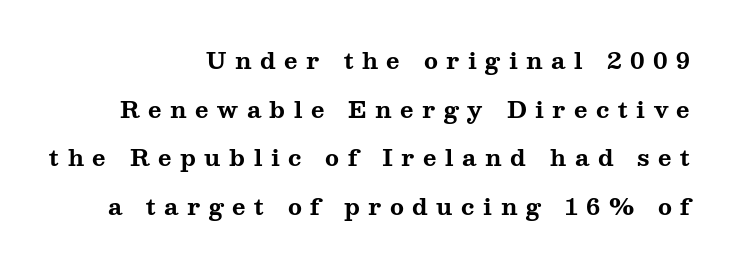
The image shows 23 px bold type, upright; set right-aligned, loose line spacing (2.11x), unusually wide letter spacing (+0.37 em), not underlined.
